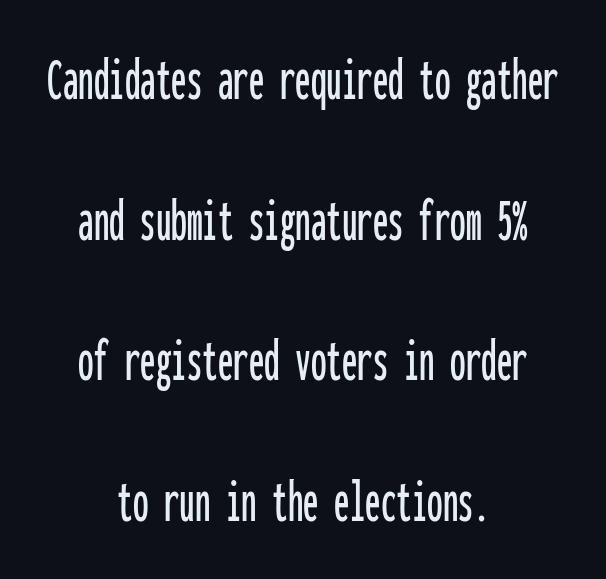
Q: Is the text italic (slanted)? A: No, it is upright.
Q: Is the typeface a serif or a sans-serif typeface? A: Sans-serif.
Q: Is the text underlined? A: No.
Q: How is the paragraph aligned? A: Centered.
Q: Is the spacing between letters normal or unusually wide? A: Normal.
Q: Is the spacing between lines tight, normal or loose? A: Loose.
Q: Width (condensed, normal, or wide)? A: Condensed.
Q: Stroke contrast? A: Low.
Q: x-height? A: Medium.
Q: Monospaced? A: Yes.
